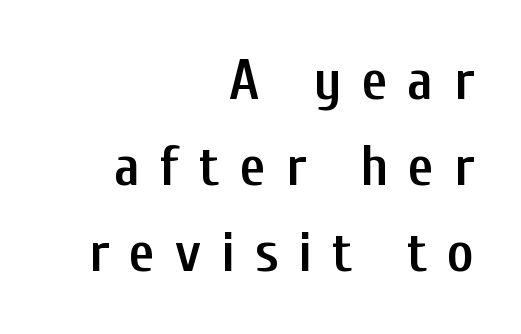
The image shows 57 px semibold, condensed sans-serif type, upright; set right-aligned, normal line spacing (1.51x), unusually wide letter spacing (+0.35 em), not underlined; low stroke contrast and a medium x-height.
